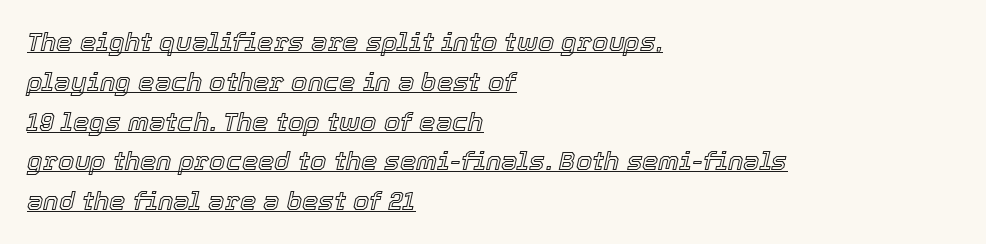
Q: Is the text italic (slanted)? A: Yes, it leans right by about 12 degrees.
Q: Is the text underlined? A: Yes.
Q: How is the paragraph aligned? A: Left-aligned.
Q: Is the spacing between letters normal or unusually wide? A: Normal.
Q: Is the spacing between lines tight, normal or loose? A: Normal.
